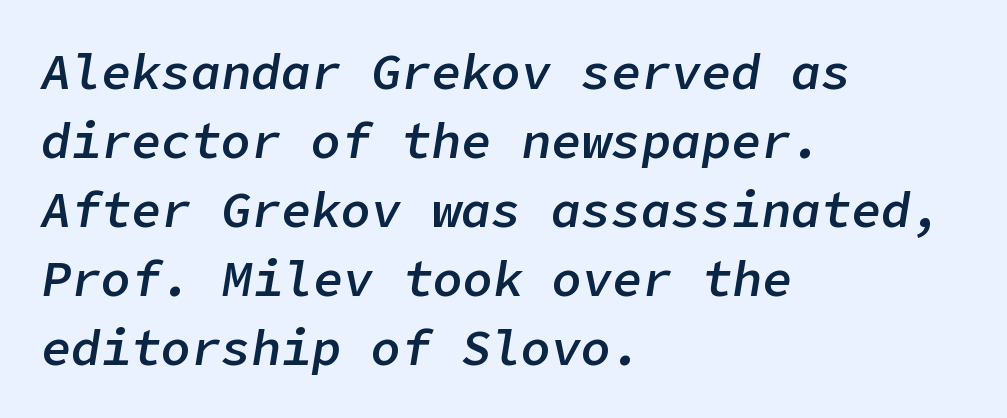
Honestly, there is no underline to notice here at all. The passage shown has conventional tracking throughout. One-word summary of the alignment: left. The block of text has a typical density, with ordinary space between rows.
